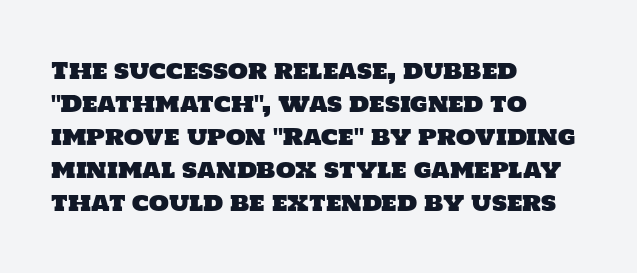
The image shows 23 px text type; set left-aligned, normal line spacing (1.44x), normal letter spacing, not underlined.
